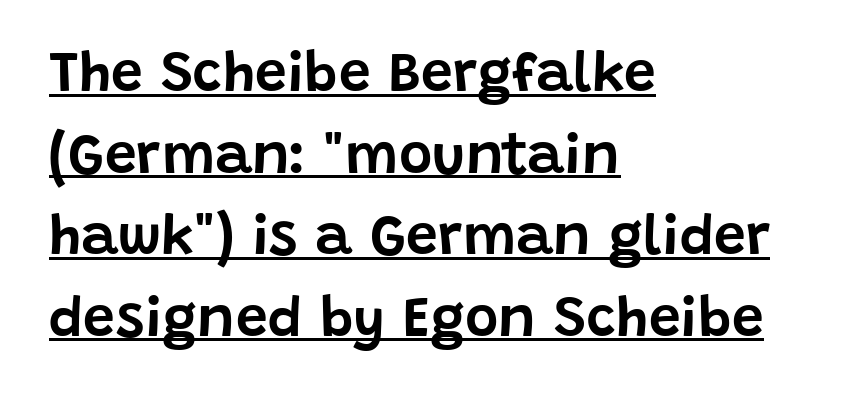
{"serif": "no", "italic": "no", "width": "normal", "stroke_contrast": "low", "x_height": "large", "monospaced": "no", "underline": "yes", "align": "left", "line_spacing": "normal", "line_spacing_ratio": 1.43, "letter_spacing": "normal", "letter_spacing_em": 0.0, "glyph_px": 57}
